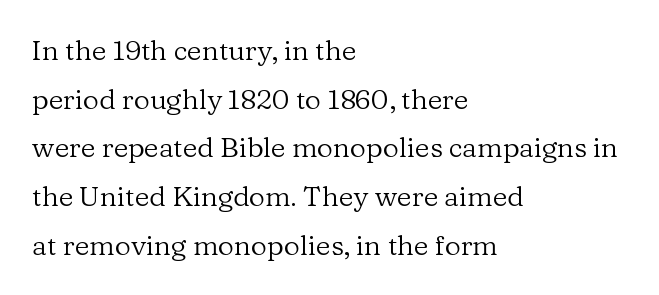
{"serif": "yes", "italic": "no", "bold": "no", "weight": "regular", "width": "normal", "stroke_contrast": "low", "x_height": "medium", "monospaced": "no", "underline": "no", "align": "left", "line_spacing_ratio": 1.74, "letter_spacing": "normal", "letter_spacing_em": 0.0, "glyph_px": 28}
